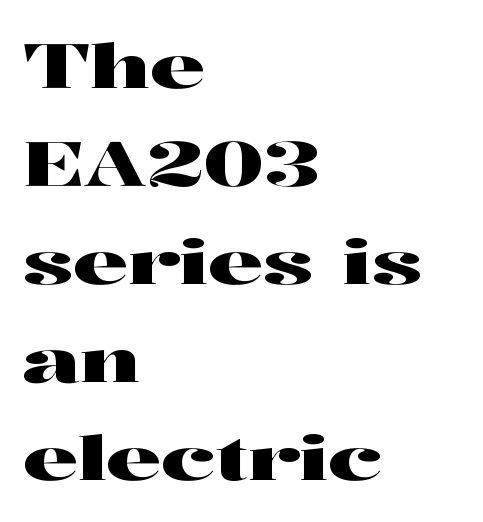
{"serif": "yes", "italic": "no", "width": "wide", "stroke_contrast": "high", "x_height": "medium", "monospaced": "no", "underline": "no", "align": "left", "line_spacing": "normal", "line_spacing_ratio": 1.58, "letter_spacing": "normal", "letter_spacing_em": 0.0, "glyph_px": 62}
